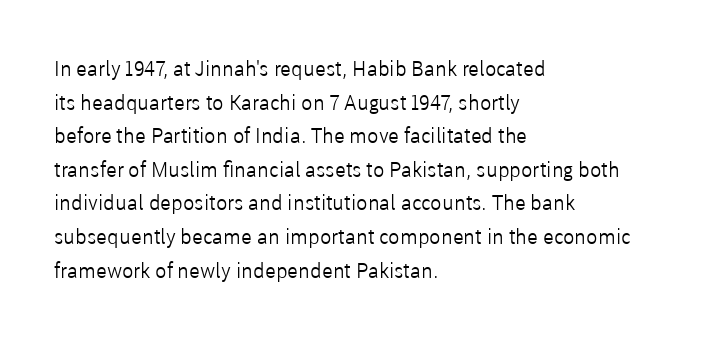
The image shows 21 px text type, upright; set left-aligned, normal line spacing (1.6x), normal letter spacing, not underlined.
